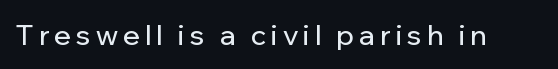
{"serif": "no", "italic": "no", "width": "normal", "stroke_contrast": "low", "x_height": "medium", "monospaced": "no", "underline": "no", "glyph_px": 28}
